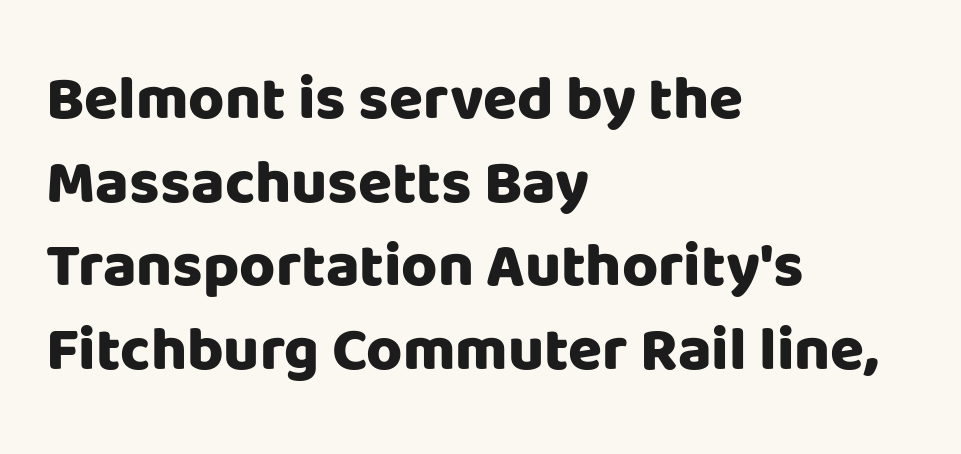
Glyph-to-glyph distance matches everyday printed text. Where is the straight margin? On the left. The lettering holds an erect, upright posture throughout. These lines are rendered in a variable-pitch font.
